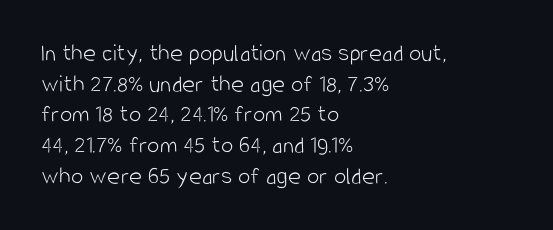
Q: Is the text bold? A: No.
Q: Is the text italic (slanted)? A: No, it is upright.
Q: Is the text underlined? A: No.
Q: How is the paragraph aligned? A: Left-aligned.
Q: Is the spacing between letters normal or unusually wide? A: Normal.
